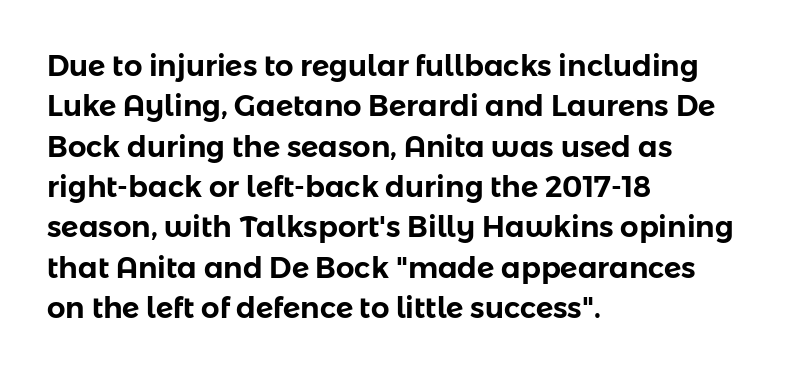
Q: Is the text italic (slanted)? A: No, it is upright.
Q: Is the typeface a serif or a sans-serif typeface? A: Sans-serif.
Q: Is the text underlined? A: No.
Q: How is the paragraph aligned? A: Left-aligned.
Q: Is the spacing between letters normal or unusually wide? A: Normal.
Q: Is the spacing between lines tight, normal or loose? A: Normal.
Q: Width (condensed, normal, or wide)? A: Normal.
Q: Stroke contrast? A: Low.
Q: x-height? A: Medium.
Q: Monospaced? A: No.
